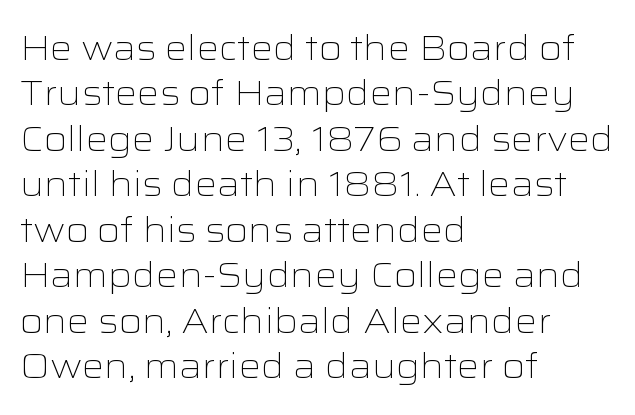
Posture: upright roman. This sample keeps an unexceptional amount of space between lines. The space directly below the letters is spotless. The face used here is rendered with its standard letterfit. Think standard paragraph weight, or any step lighter than that.
